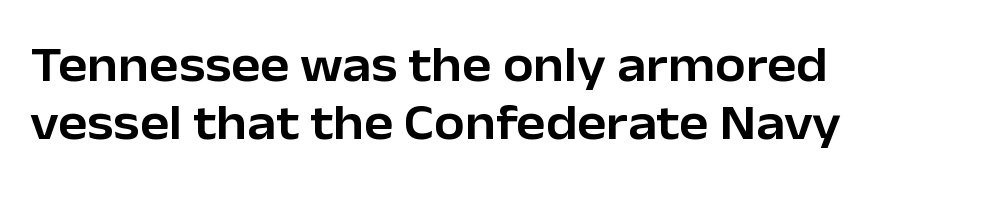
The axis of the letterforms is exactly vertical. Letters rest on an invisible, unmarked baseline. The line texture is even and compact thanks to regular tracking. Think of a printed novel: that variable character pitch is what you see here. Line starts are locked; line ends wander. A sans-serif font was chosen for this passage.
